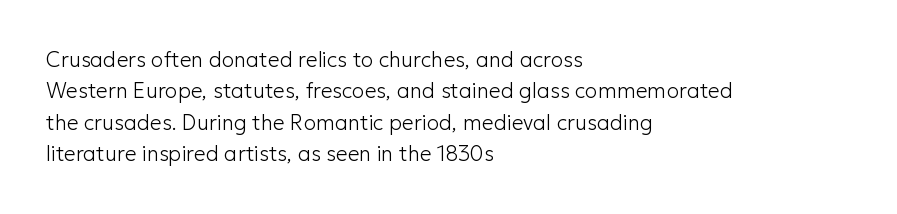
Q: Is the text bold? A: No.
Q: Is the text italic (slanted)? A: No, it is upright.
Q: Is the text underlined? A: No.
Q: How is the paragraph aligned? A: Left-aligned.
Q: Is the spacing between letters normal or unusually wide? A: Normal.
Q: Is the spacing between lines tight, normal or loose? A: Normal.
